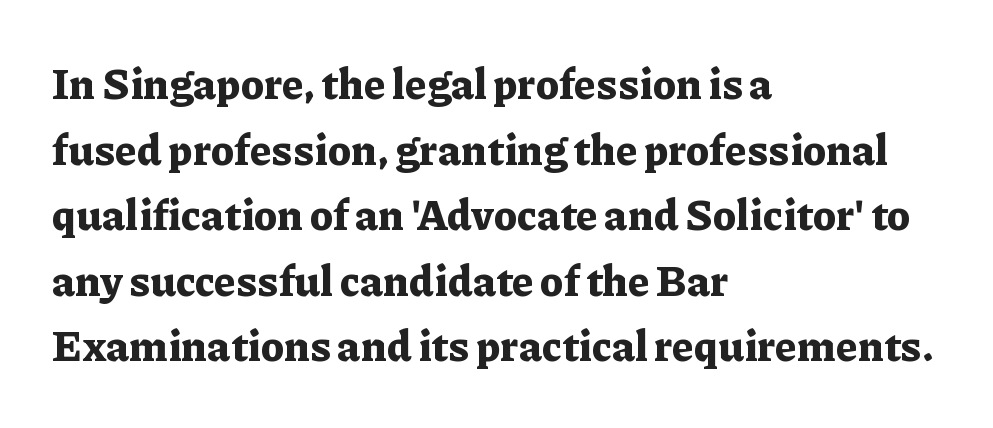
Q: Is the text bold? A: Yes.
Q: Is the text italic (slanted)? A: No, it is upright.
Q: Is the typeface a serif or a sans-serif typeface? A: Serif.
Q: Is the text underlined? A: No.
Q: How is the paragraph aligned? A: Left-aligned.
Q: Is the spacing between letters normal or unusually wide? A: Normal.
Q: Is the spacing between lines tight, normal or loose? A: Normal.
Q: Width (condensed, normal, or wide)? A: Normal.
Q: Stroke contrast? A: Low.
Q: x-height? A: Medium.
Q: Monospaced? A: No.
